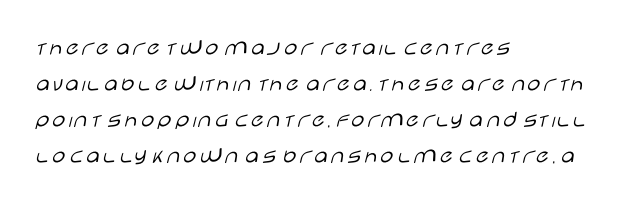
{"bold": "no", "underline": "no", "align": "left", "line_spacing": "normal", "line_spacing_ratio": 1.5, "letter_spacing": "normal", "letter_spacing_em": 0.0, "glyph_px": 24}
